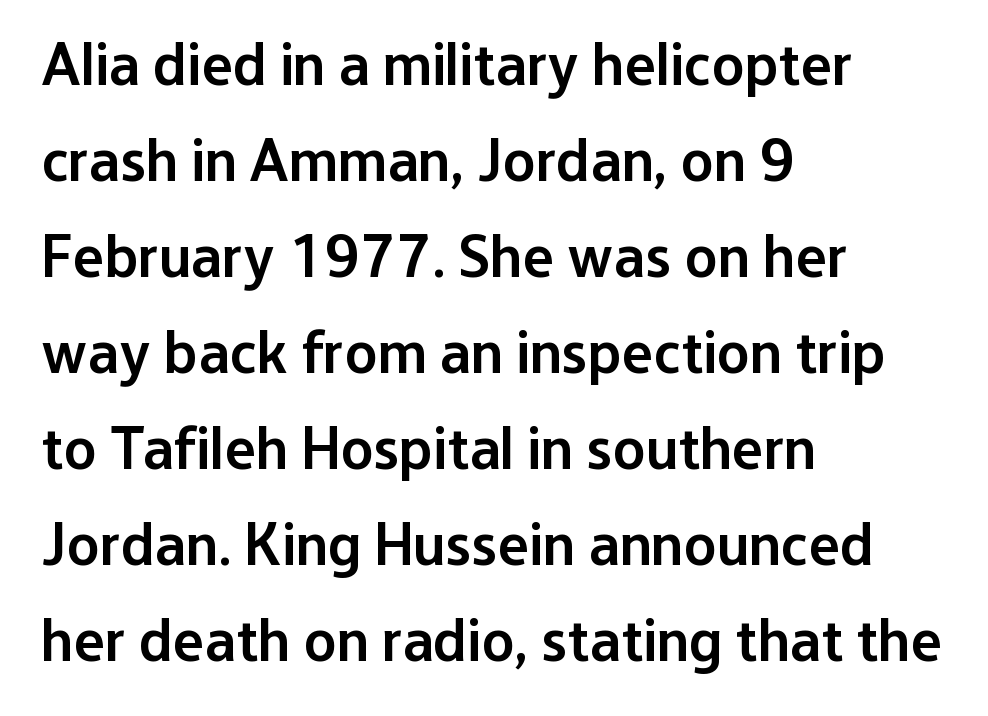
{"serif": "no", "italic": "no", "bold": "semi", "weight": "semibold", "width": "normal", "stroke_contrast": "low", "x_height": "medium", "monospaced": "no", "underline": "no", "align": "left", "line_spacing": "normal", "line_spacing_ratio": 1.6, "letter_spacing": "normal", "letter_spacing_em": 0.0, "glyph_px": 60}
